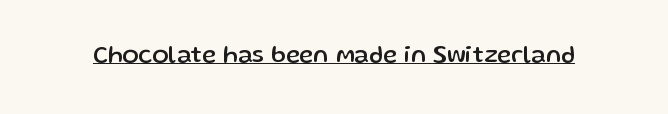
The image shows 24 px text type, upright; set normal letter spacing, underlined.
